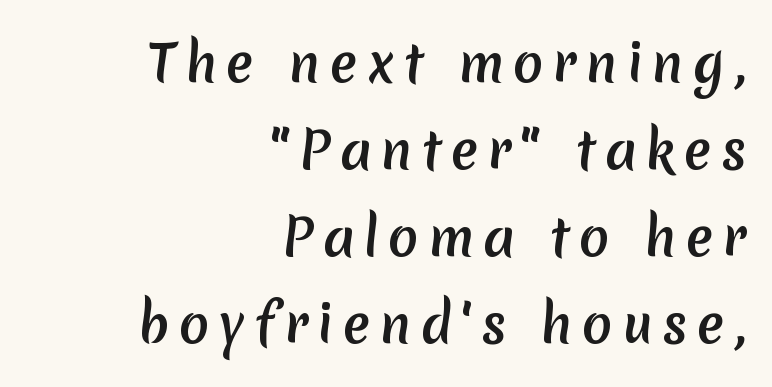
The image shows 50 px semibold sans-serif type; set right-aligned, line spacing 1.74x, not underlined; low stroke contrast and a medium x-height.
